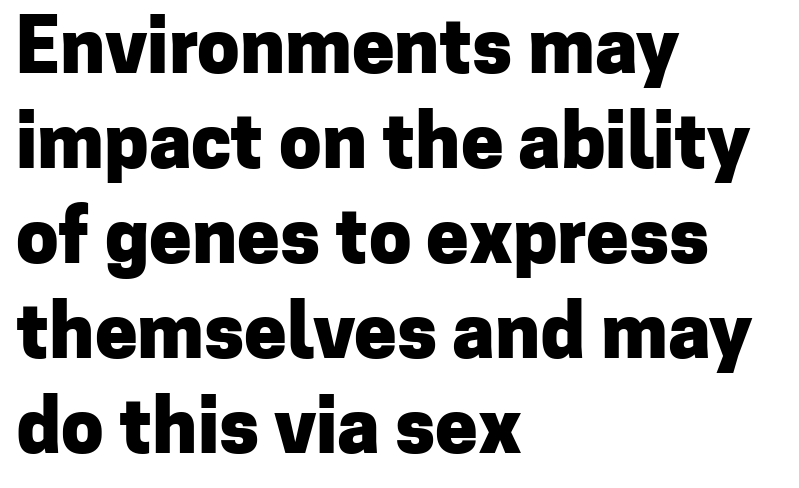
Q: Is the text bold? A: Yes.
Q: Is the text italic (slanted)? A: No, it is upright.
Q: Is the typeface a serif or a sans-serif typeface? A: Sans-serif.
Q: Is the text underlined? A: No.
Q: How is the paragraph aligned? A: Left-aligned.
Q: Is the spacing between letters normal or unusually wide? A: Normal.
Q: Is the spacing between lines tight, normal or loose? A: Normal.
Q: Width (condensed, normal, or wide)? A: Normal.
Q: Stroke contrast? A: Low.
Q: x-height? A: Medium.
Q: Monospaced? A: No.
